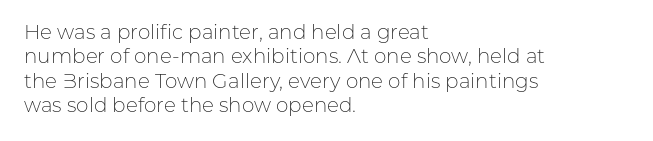
These lines keep a tight, regular rhythm from letter to letter. In CSS terms this would be text-align: left. Weight: in the light-to-regular range. This is roman type, the default non-slanted kind. Decoration check: the copy has no underline.
